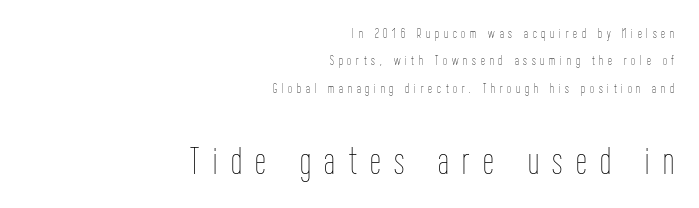
The image shows 39 px thin, condensed type, upright; set right-aligned, loose line spacing (1.96x), unusually wide letter spacing (+0.35 em), not underlined; the second (bottom) block is 2.79x larger; low stroke contrast and a medium x-height.
